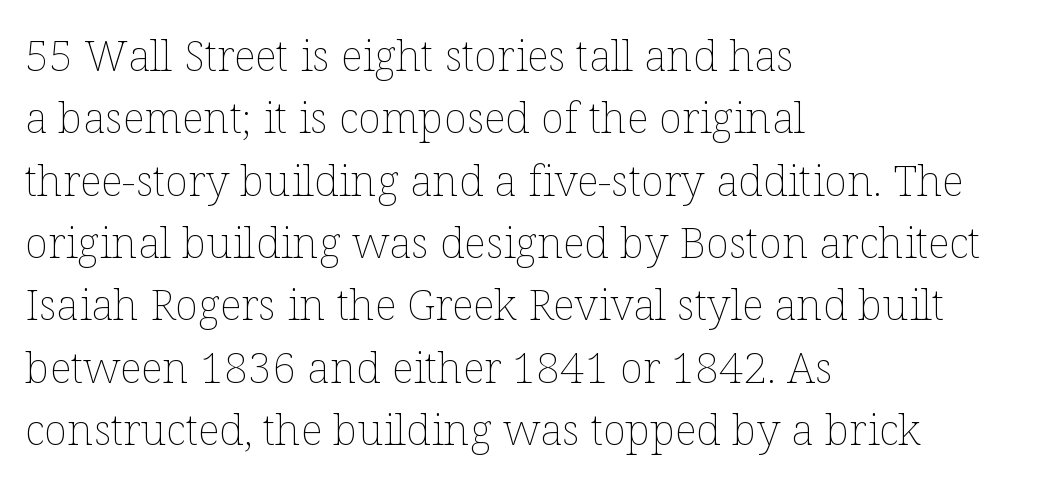
Q: Is the text bold? A: No.
Q: Is the text italic (slanted)? A: No, it is upright.
Q: Is the text underlined? A: No.
Q: How is the paragraph aligned? A: Left-aligned.
Q: Is the spacing between letters normal or unusually wide? A: Normal.
Q: Is the spacing between lines tight, normal or loose? A: Normal.
Q: Width (condensed, normal, or wide)? A: Normal.
Q: Stroke contrast? A: Low.
Q: x-height? A: Medium.
Q: Monospaced? A: No.
